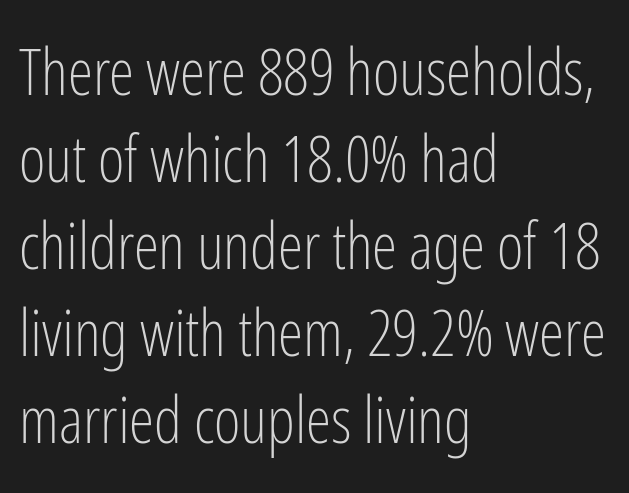
{"serif": "no", "italic": "no", "bold": "no", "weight": "light", "width": "condensed", "stroke_contrast": "low", "x_height": "medium", "monospaced": "no", "underline": "no", "align": "left", "line_spacing": "normal", "line_spacing_ratio": 1.36, "letter_spacing": "normal", "letter_spacing_em": 0.0, "glyph_px": 64}
